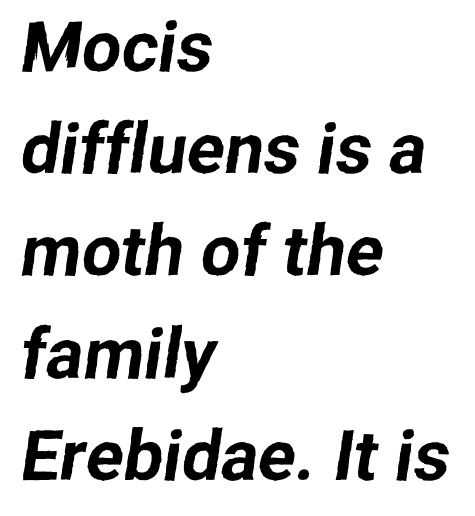
The image shows 70 px sans-serif type; set left-aligned, normal line spacing (1.46x), normal letter spacing, not underlined; low stroke contrast and a medium x-height.
